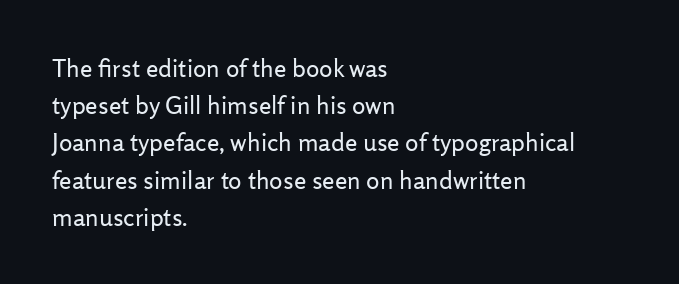
Each new line begins a customary step beneath the previous one. In CSS terms this would be text-align: left. Every character sits straight up, as roman type does. Inter-character spacing is left at the font's built-in metrics.
